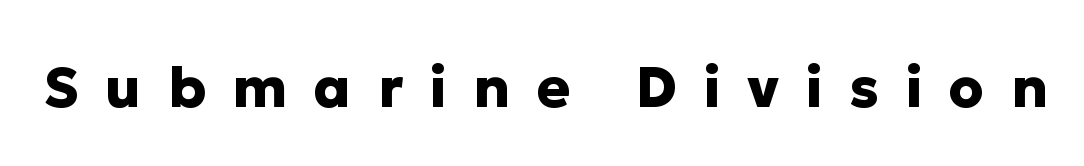
{"serif": "no", "italic": "no", "bold": "yes", "weight": "heavy", "width": "normal", "stroke_contrast": "low", "x_height": "medium", "monospaced": "no", "underline": "no", "letter_spacing": "wide", "letter_spacing_em": 0.47, "glyph_px": 56}
